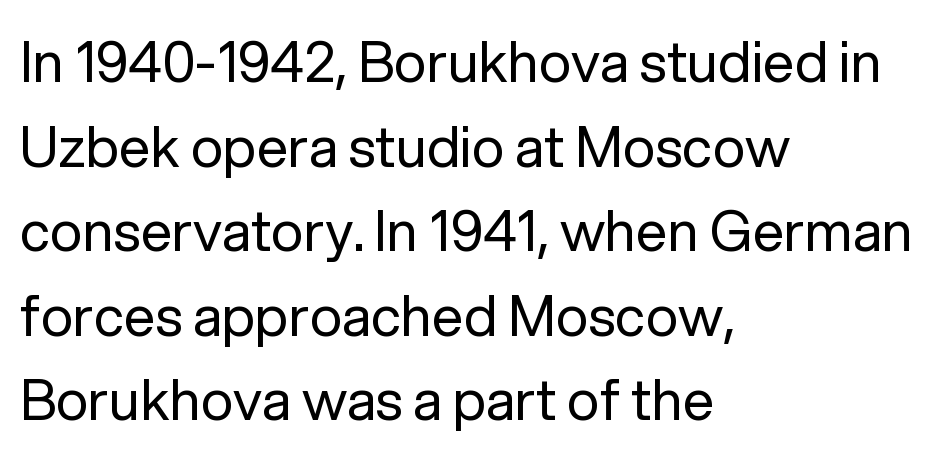
The image shows 56 px regular-weight sans-serif type, upright; set left-aligned, normal line spacing (1.51x), normal letter spacing, not underlined; low stroke contrast and a medium x-height.
